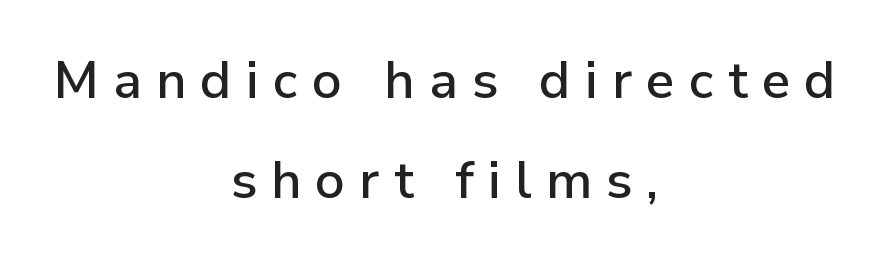
The image shows 52 px sans-serif type, upright; set centered, loose line spacing (1.93x), unusually wide letter spacing (+0.27 em), not underlined; low stroke contrast and a medium x-height.
